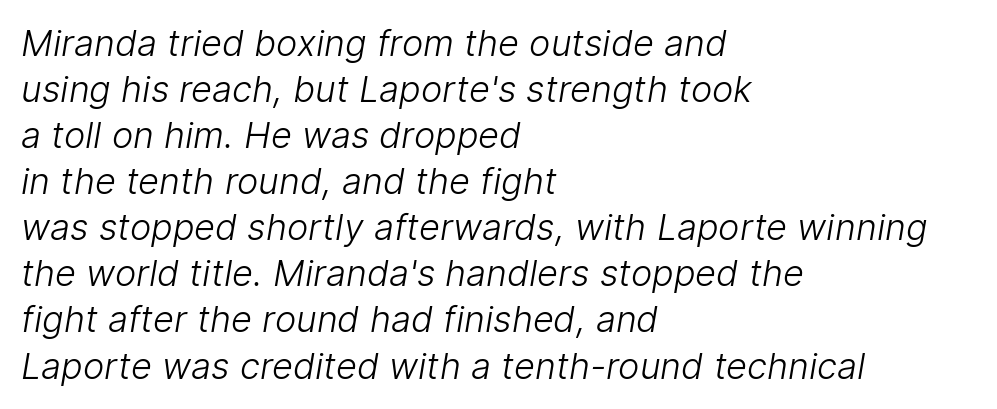
Reading down the column, the eye jumps a familiar distance to each next line. Alignment: flush left. Plain, unruled lines of type. Note the varied advance widths — an 'i' is clearly narrower than an 'm'.
